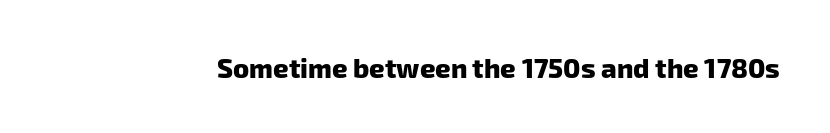
{"bold": "yes", "underline": "no", "letter_spacing": "normal", "letter_spacing_em": 0.0, "glyph_px": 27}
